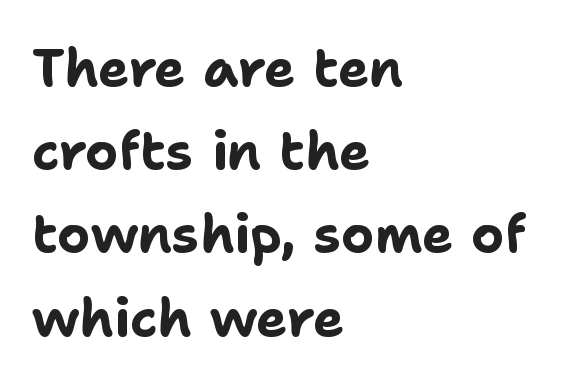
Q: Is the text bold? A: Yes.
Q: Is the text italic (slanted)? A: No, it is upright.
Q: Is the typeface a serif or a sans-serif typeface? A: Sans-serif.
Q: Is the text underlined? A: No.
Q: How is the paragraph aligned? A: Left-aligned.
Q: Is the spacing between letters normal or unusually wide? A: Normal.
Q: Is the spacing between lines tight, normal or loose? A: Normal.
Q: Width (condensed, normal, or wide)? A: Normal.
Q: Stroke contrast? A: Low.
Q: x-height? A: Medium.
Q: Monospaced? A: No.
